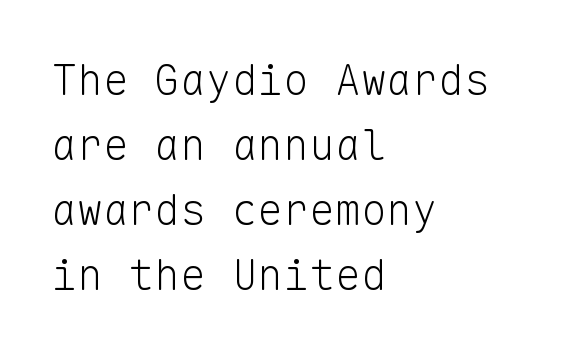
The image shows 43 px light sans-serif type, upright, monospaced; set left-aligned, normal line spacing (1.51x), normal letter spacing, not underlined; low stroke contrast and a medium x-height.
